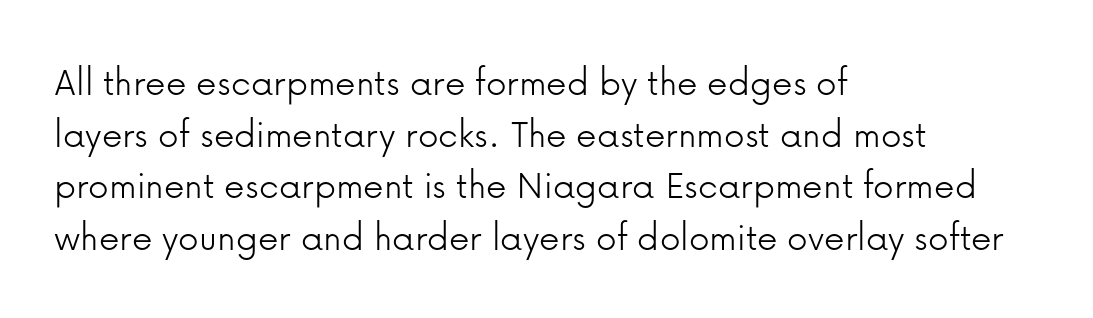
{"serif": "no", "italic": "no", "bold": "no", "weight": "light", "width": "normal", "stroke_contrast": "low", "x_height": "medium", "monospaced": "no", "underline": "no", "align": "left", "line_spacing": "normal", "line_spacing_ratio": 1.26, "letter_spacing": "normal", "letter_spacing_em": 0.0, "glyph_px": 41}
